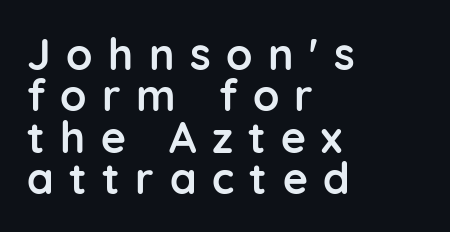
A typesetter would mark this as roman, not italic. Casual observation: everything's shoved over to the left. Here the designer chose a conventional face with non-uniform glyph widths. The characters display no serif detailing; their extremities are plain. Each word looks stretched out because of the extra space between its letters. A bare baseline throughout the passage.
